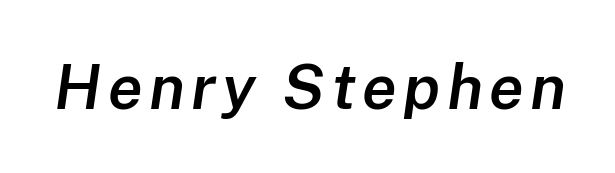
{"italic": "yes", "lean": "right", "slant_degrees": 8, "bold": "semi", "weight": "semibold", "width": "normal", "stroke_contrast": "low", "x_height": "medium", "monospaced": "no", "underline": "no", "glyph_px": 63}
